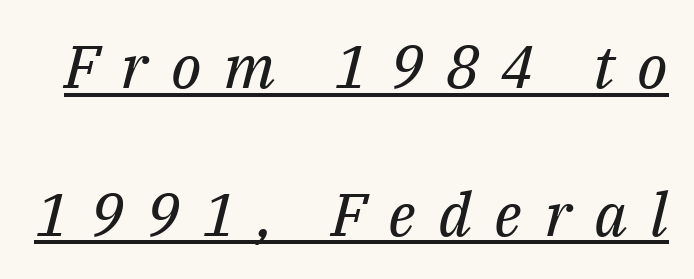
{"serif": "yes", "italic": "yes", "lean": "right", "slant_degrees": 14, "bold": "no", "weight": "regular", "width": "normal", "stroke_contrast": "medium", "x_height": "medium", "monospaced": "no", "underline": "yes", "line_spacing": "loose", "line_spacing_ratio": 2.46, "letter_spacing": "wide", "letter_spacing_em": 0.38, "glyph_px": 60}
